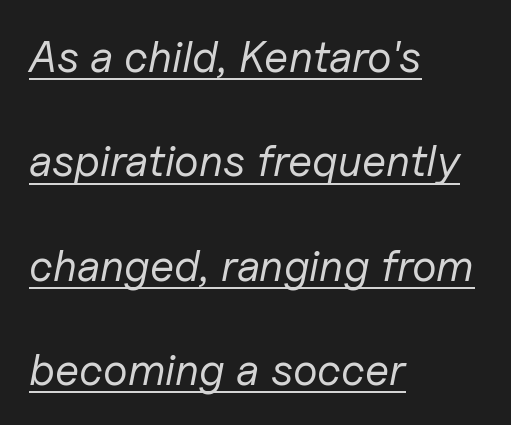
Honestly, the letter spacing is just normal — you wouldn't notice it. These glyphs show unthickened strokes, regular width or finer. Which margin do the lines hug? The left one — the right edge is uneven. Varying glyph widths throughout — classic text-font behaviour. Looking at the ascenders, they clearly lean. Decoration check: the copy is underlined.
